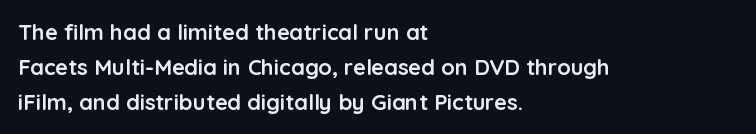
The image shows 22 px bold type, upright; set left-aligned, normal line spacing (1.58x), normal letter spacing, not underlined.
